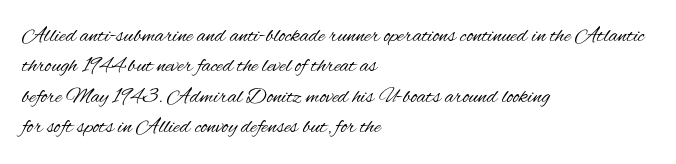
A quiet, ordinary-to-light weight characterises the typeface. The text block is weighted toward the left margin, trailing off unevenly rightward. This rendering leaves character spacing at its baseline value. The strip under each line holds only bare page.
